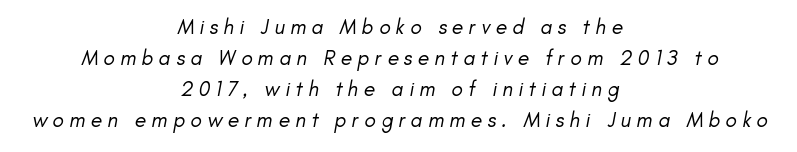
Honestly, the letter spacing is so wide it's the main thing you notice. The text block is weighted toward neither margin, spreading evenly from the middle. Nobody drew a line under any word here. Each new line begins a customary step beneath the previous one.
